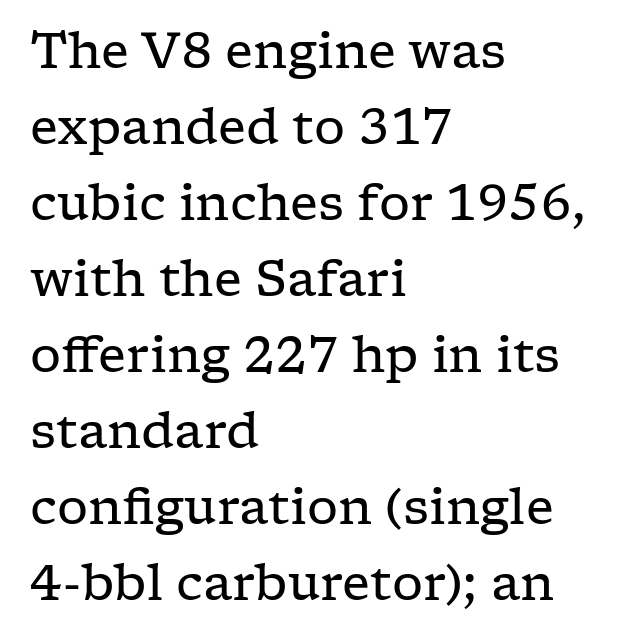
Q: Is the text bold? A: No.
Q: Is the text italic (slanted)? A: No, it is upright.
Q: Is the typeface a serif or a sans-serif typeface? A: Serif.
Q: Is the text underlined? A: No.
Q: How is the paragraph aligned? A: Left-aligned.
Q: Is the spacing between letters normal or unusually wide? A: Normal.
Q: Is the spacing between lines tight, normal or loose? A: Normal.
Q: Width (condensed, normal, or wide)? A: Wide.
Q: Stroke contrast? A: Low.
Q: x-height? A: Medium.
Q: Monospaced? A: No.
